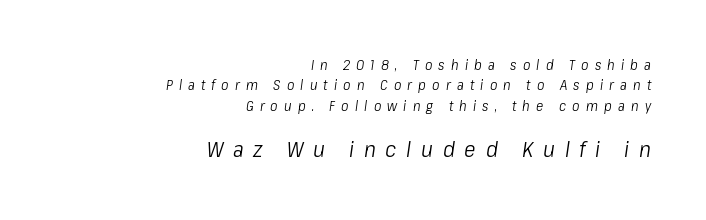
The image shows 22 px text type, italic (leaning right); set right-aligned, normal line spacing (1.45x), unusually wide letter spacing (+0.44 em), not underlined; the second (bottom) block is 1.57x larger.
